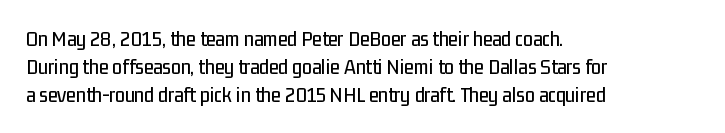
Q: Is the text italic (slanted)? A: No, it is upright.
Q: Is the text underlined? A: No.
Q: How is the paragraph aligned? A: Left-aligned.
Q: Is the spacing between letters normal or unusually wide? A: Normal.
Q: Is the spacing between lines tight, normal or loose? A: Normal.
